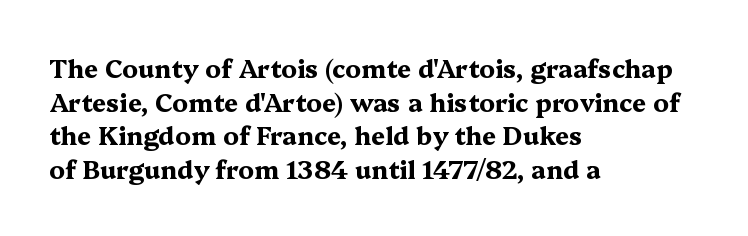
Students, note that the glyphs here touch the page at normal intervals. Chunky letters — that's bold for sure. Descenders are the only things crossing below the line. Notice how the passage keeps a crisp vertical edge on the left only.
